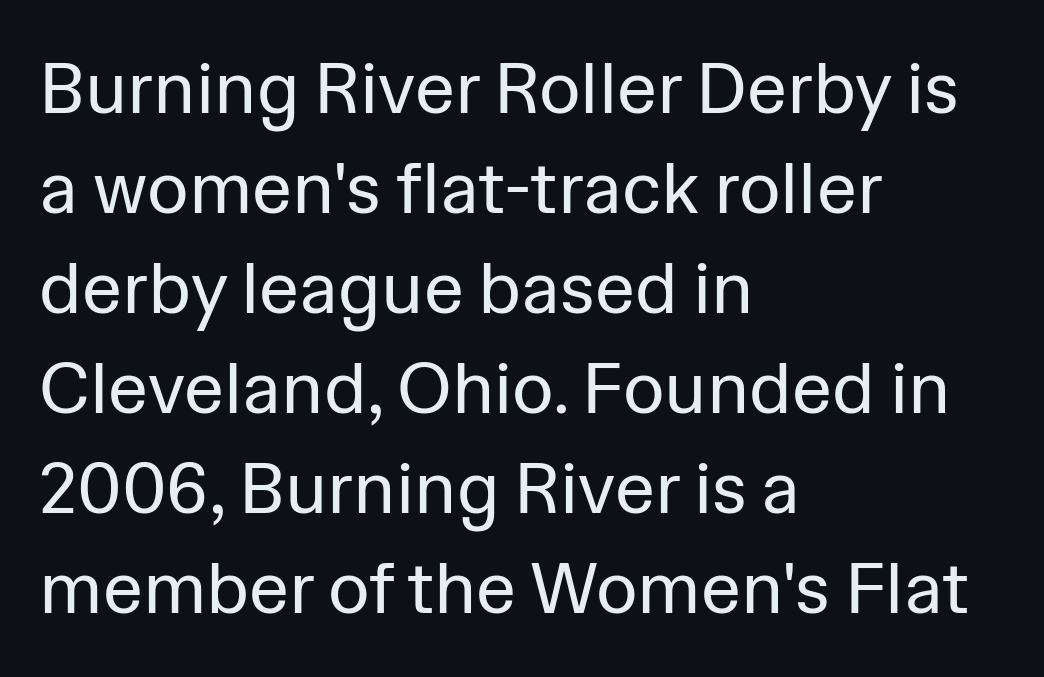
The face used here is proportionally spaced, like ordinary book or web type. One glance says typical: line gaps are just what's usual. The words here are not underlined. In terms of posture, this sample is upright.
